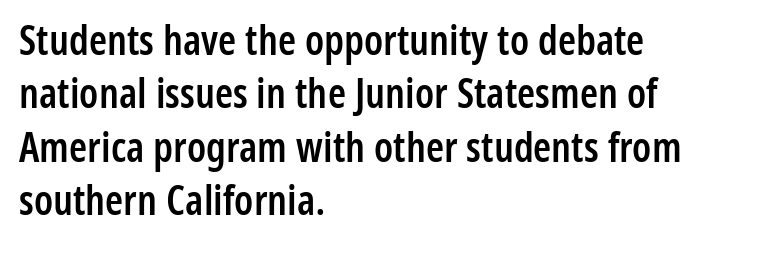
The image shows 41 px semibold, condensed sans-serif type, upright; set left-aligned, normal line spacing (1.3x), normal letter spacing, not underlined; low stroke contrast and a medium x-height.
